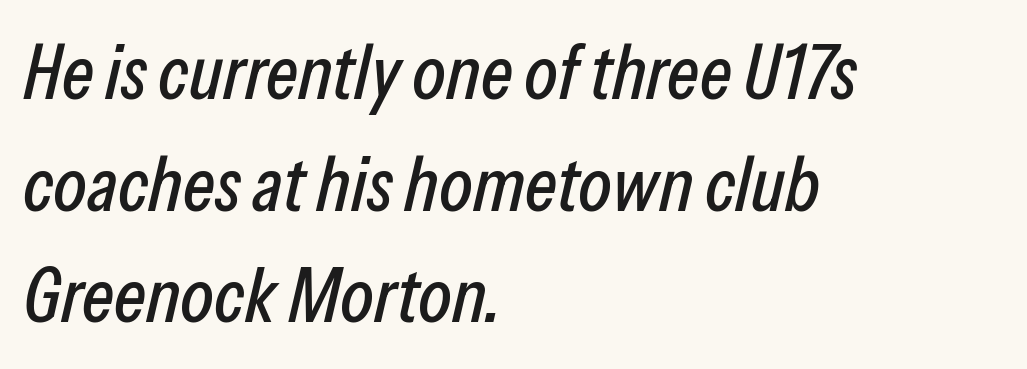
Notice how the passage keeps a crisp vertical edge on the left only. The block of text has a typical density, with ordinary space between rows. Italic: yes, the glyphs are oblique. This rendering features lettering with no underline.
